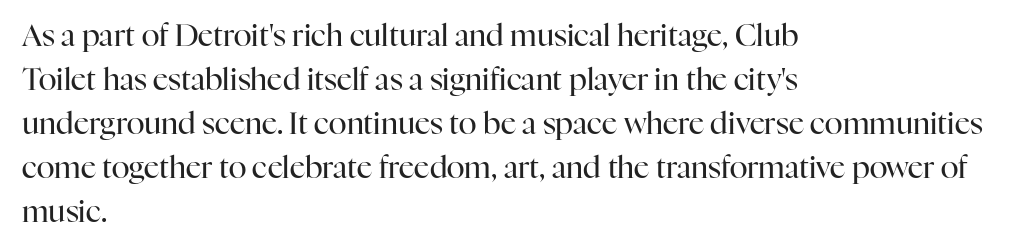
The rendering shows small feet on the letterforms — a serif design. Does the leading feel generous? No, just average. Letters rest on an invisible, unmarked baseline. Teacher's note: observe the even left margin — that is flush-left alignment. Varying glyph widths throughout — classic text-font behaviour.
